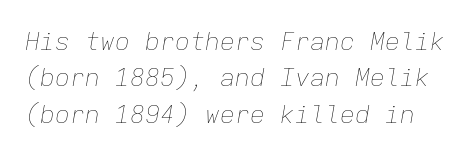
{"italic": "yes", "lean": "right", "slant_degrees": 9, "bold": "no", "underline": "no", "line_spacing": "normal", "line_spacing_ratio": 1.46, "letter_spacing": "normal", "letter_spacing_em": 0.0, "glyph_px": 25}
